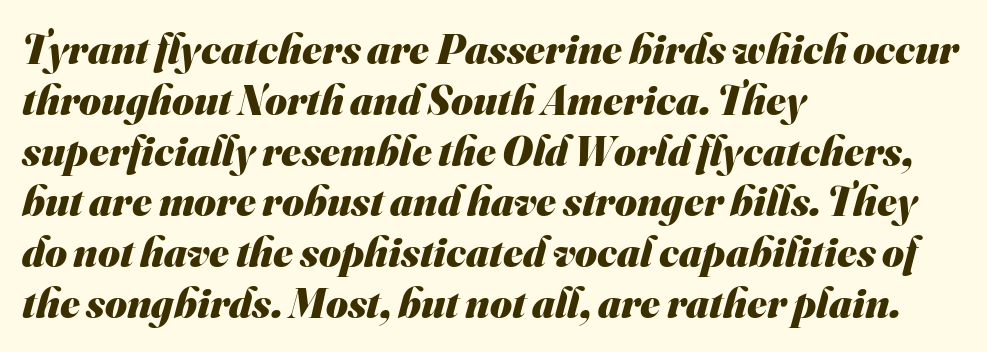
Q: Is the text bold? A: Yes.
Q: Is the typeface a serif or a sans-serif typeface? A: Sans-serif.
Q: Is the text underlined? A: No.
Q: How is the paragraph aligned? A: Left-aligned.
Q: Is the spacing between letters normal or unusually wide? A: Normal.
Q: Width (condensed, normal, or wide)? A: Normal.
Q: Stroke contrast? A: Medium.
Q: x-height? A: Small.
Q: Monospaced? A: No.
